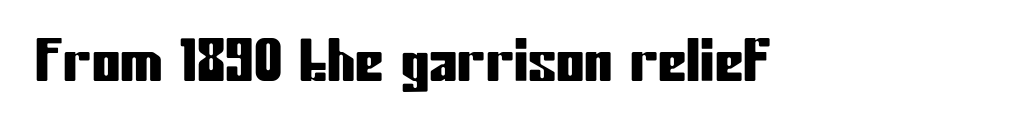
Posture: vertical. Standard letterfit; no display-style spreading of the glyphs. The face used here is proportionally spaced, like ordinary book or web type. The rendering shows plain stroke endings on the letterforms — a sans-serif design. The zone under the glyphs is completely vacant.
